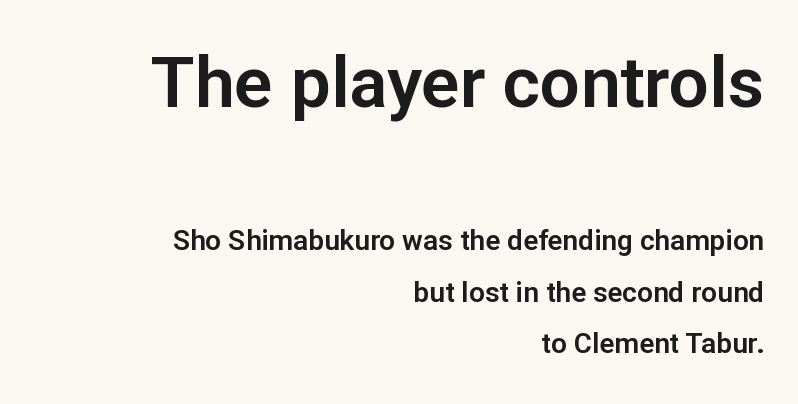
In terms of letterform style, serifs are entirely absent. Underline: absent. You get the large type first, then a drop to smaller type. The paragraph has a hard right edge and a soft left edge.
